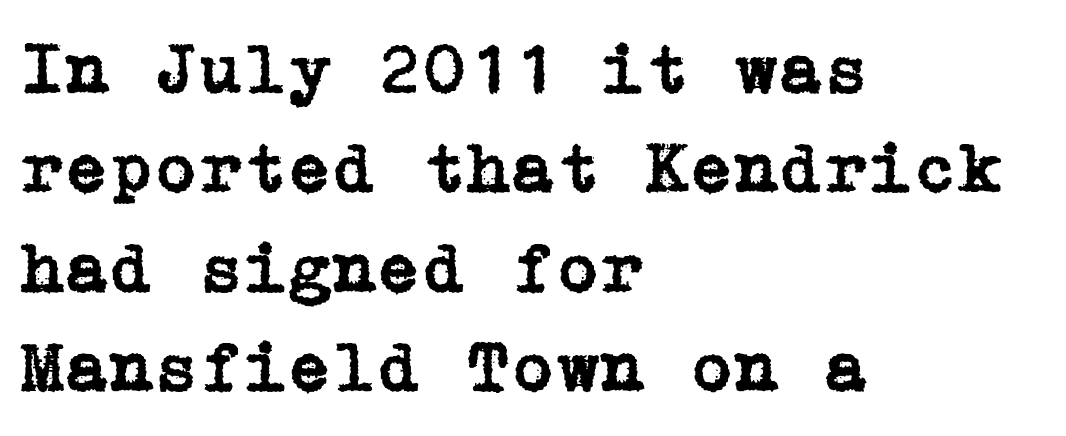
Q: Is the text italic (slanted)? A: No, it is upright.
Q: Is the typeface a serif or a sans-serif typeface? A: Serif.
Q: Is the text underlined? A: No.
Q: How is the paragraph aligned? A: Left-aligned.
Q: Is the spacing between letters normal or unusually wide? A: Normal.
Q: Is the spacing between lines tight, normal or loose? A: Normal.
Q: Width (condensed, normal, or wide)? A: Normal.
Q: Stroke contrast? A: Low.
Q: x-height? A: Medium.
